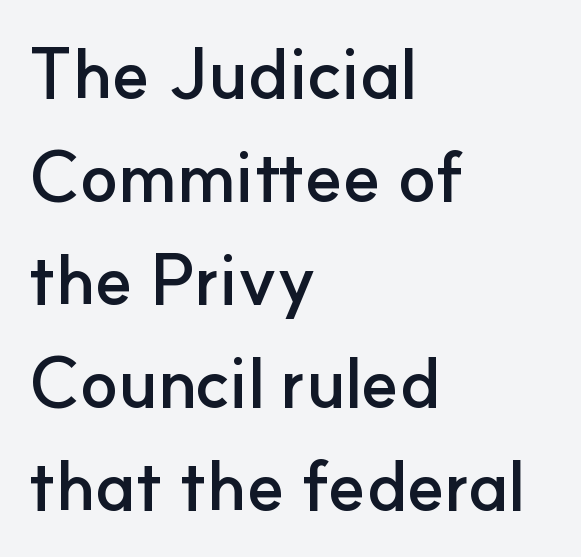
The image shows 70 px semibold sans-serif type, upright; set left-aligned, normal line spacing (1.47x), normal letter spacing, not underlined; low stroke contrast and a small x-height.
